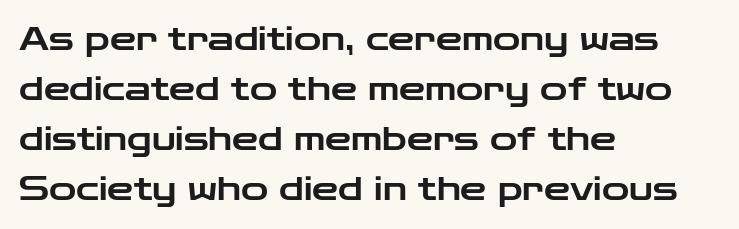
{"serif": "no", "italic": "no", "width": "wide", "stroke_contrast": "low", "x_height": "medium", "monospaced": "no", "underline": "no", "align": "left", "line_spacing": "normal", "line_spacing_ratio": 1.52, "letter_spacing": "normal", "letter_spacing_em": 0.0, "glyph_px": 33}
